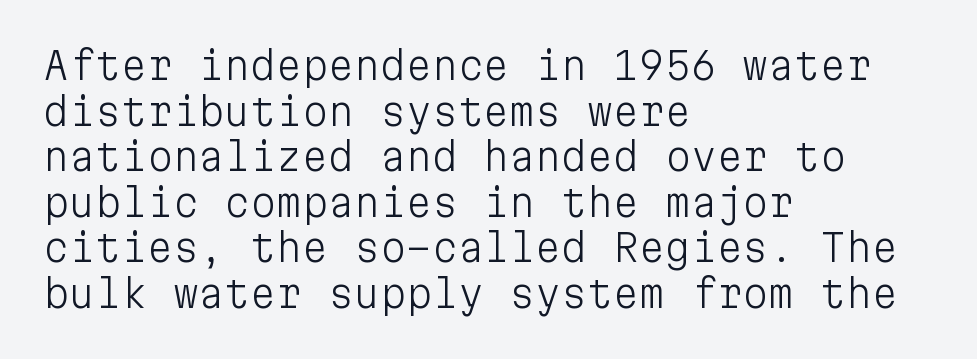
Default kerning and tracking; the words read as compact shapes. Grotesque or geometric, the face here clearly has no serifs. Every stem runs plumb, perpendicular to the baseline. Anything drawn beneath the words? Only blank space.
